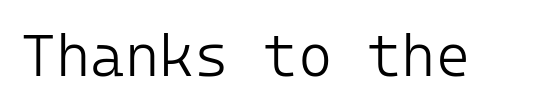
The gaps between neighbouring characters are ordinary and unremarkable. Stem width sits at or under what a default text font uses. The letters stand straight up with perfectly vertical stems. Type without underlining.
